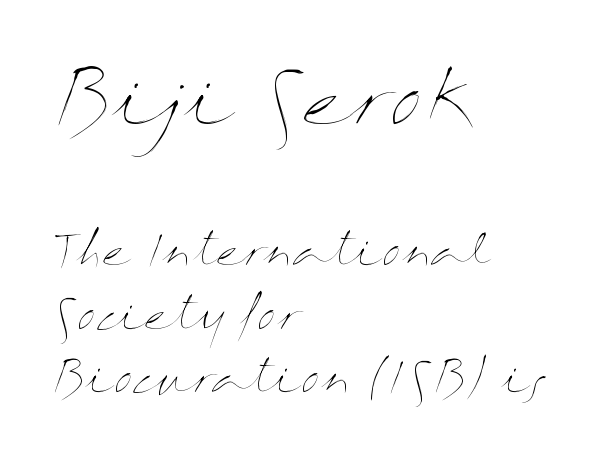
{"bold": "no", "weight": "thin", "width": "wide", "stroke_contrast": "medium", "x_height": "medium", "monospaced": "no", "underline": "no", "align": "left", "line_spacing": "normal", "line_spacing_ratio": 1.52, "letter_spacing": "normal", "letter_spacing_em": 0.0, "larger_block": "first", "size_ratio": 1.76, "glyph_px": 74}
